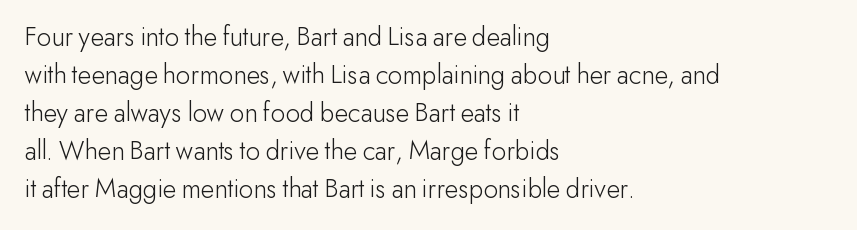
Baseline-to-baseline distance is the conventional proportion of letter height. The letters advance in unequal steps, a hallmark of proportional type. Layout note: lines flush left. The letters sit at their default tracking, neither squeezed nor spread. Rendered with straight, roman letterforms.
